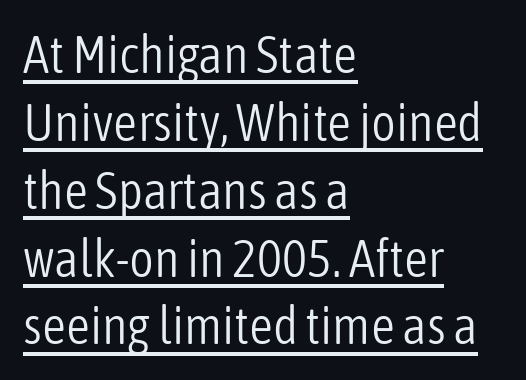
Q: Is the text bold? A: No.
Q: Is the text italic (slanted)? A: No, it is upright.
Q: Is the typeface a serif or a sans-serif typeface? A: Sans-serif.
Q: Is the text underlined? A: Yes.
Q: How is the paragraph aligned? A: Left-aligned.
Q: Is the spacing between letters normal or unusually wide? A: Normal.
Q: Is the spacing between lines tight, normal or loose? A: Normal.
Q: Width (condensed, normal, or wide)? A: Condensed.
Q: Stroke contrast? A: Low.
Q: x-height? A: Medium.
Q: Monospaced? A: No.
